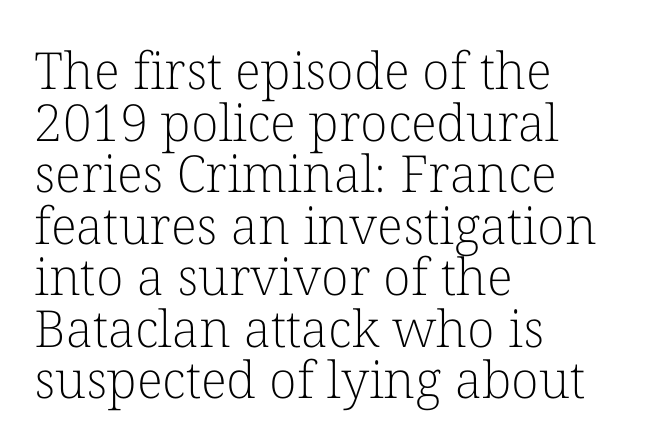
In terms of letterform style, serifs are clearly present. Only glyphs here, with clear space below each row. Every row of glyphs begins at an identical x-position on the left. The line texture is even and compact thanks to regular tracking. The vertical gap from one line to the next is small. Each stroke keeps to a modest, everyday thickness or less.
